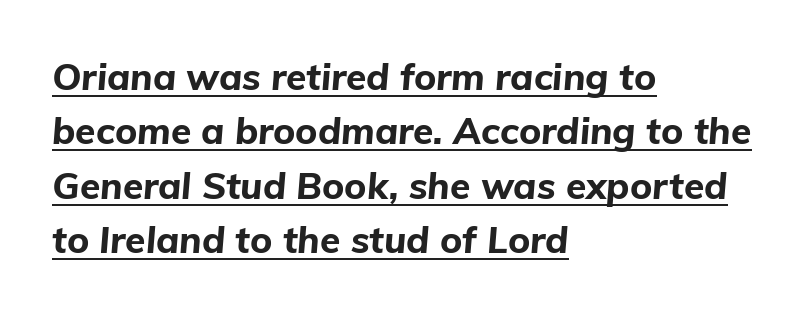
Q: Is the text bold? A: Yes.
Q: Is the text italic (slanted)? A: Yes, it leans right by about 5 degrees.
Q: Is the text underlined? A: Yes.
Q: How is the paragraph aligned? A: Left-aligned.
Q: Is the spacing between letters normal or unusually wide? A: Normal.
Q: Is the spacing between lines tight, normal or loose? A: Normal.
Q: Width (condensed, normal, or wide)? A: Normal.
Q: Stroke contrast? A: Low.
Q: x-height? A: Medium.
Q: Monospaced? A: No.
